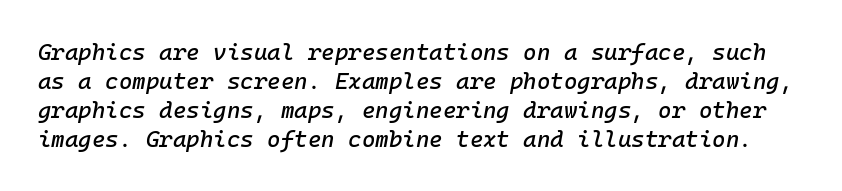
Tracking here is standard; glyphs follow each other at the usual distance. Does the lettering tilt? It does — this is italic. Each new line begins a customary step beneath the previous one. Clear beneath every line of the passage.
